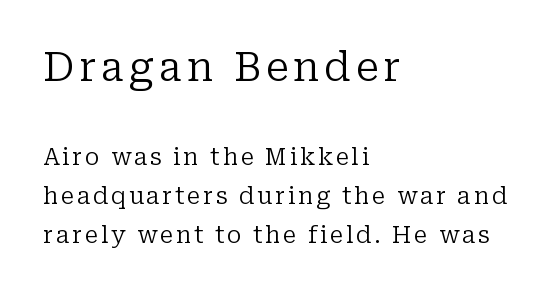
{"serif": "yes", "italic": "no", "bold": "no", "weight": "regular", "width": "normal", "stroke_contrast": "low", "x_height": "medium", "monospaced": "no", "underline": "no", "align": "left", "line_spacing": "normal", "line_spacing_ratio": 1.7, "larger_block": "first", "size_ratio": 1.74, "glyph_px": 40}
